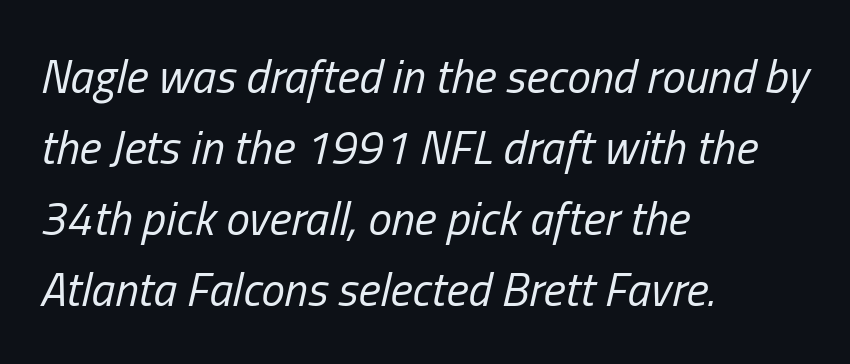
The image shows 47 px regular-weight, condensed type, italic (leaning right); set left-aligned, normal line spacing (1.51x), normal letter spacing, not underlined; low stroke contrast and a medium x-height.
